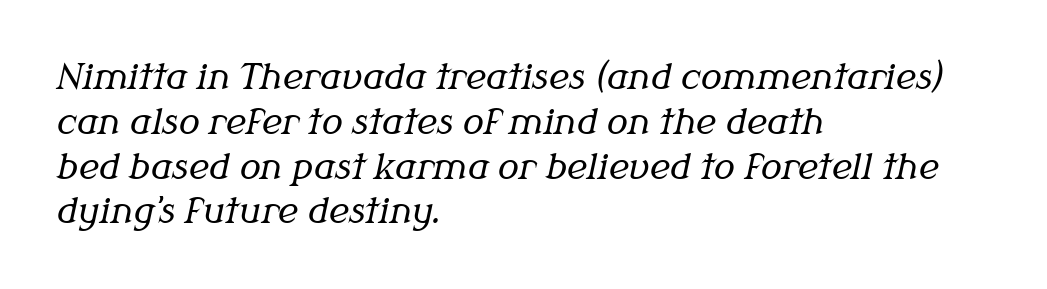
Q: Is the text bold? A: No.
Q: Is the text italic (slanted)? A: Yes, it leans right by about 12 degrees.
Q: Is the typeface a serif or a sans-serif typeface? A: Serif.
Q: Is the text underlined? A: No.
Q: How is the paragraph aligned? A: Left-aligned.
Q: Is the spacing between letters normal or unusually wide? A: Normal.
Q: Is the spacing between lines tight, normal or loose? A: Normal.
Q: Width (condensed, normal, or wide)? A: Normal.
Q: Stroke contrast? A: Medium.
Q: x-height? A: Medium.
Q: Monospaced? A: No.
